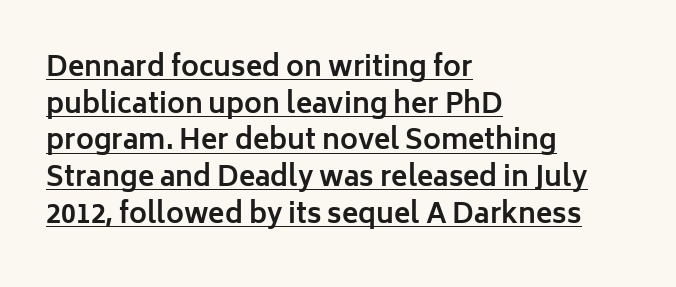
Does a line run under the words? Yes, clearly. Set as a true bold cut, around the 700 mark. The space between consecutive lines is moderate. The letters stand straight up with perfectly vertical stems. Every row of glyphs begins at an identical x-position on the left.
